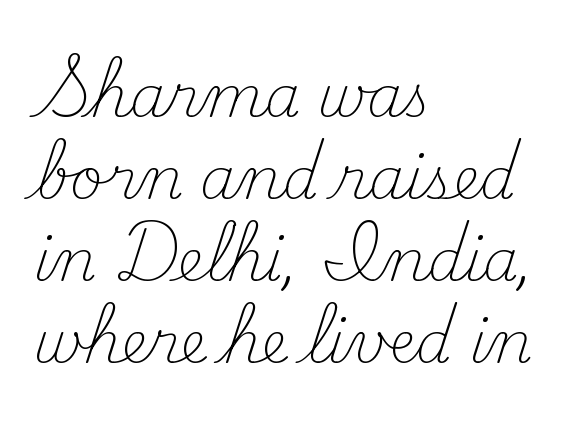
Q: Is the text bold? A: No.
Q: Is the text italic (slanted)? A: Yes.
Q: Is the typeface a serif or a sans-serif typeface? A: Serif.
Q: Is the text underlined? A: No.
Q: How is the paragraph aligned? A: Left-aligned.
Q: Is the spacing between letters normal or unusually wide? A: Normal.
Q: Is the spacing between lines tight, normal or loose? A: Normal.
Q: Width (condensed, normal, or wide)? A: Normal.
Q: Stroke contrast? A: Medium.
Q: x-height? A: Small.
Q: Monospaced? A: No.
